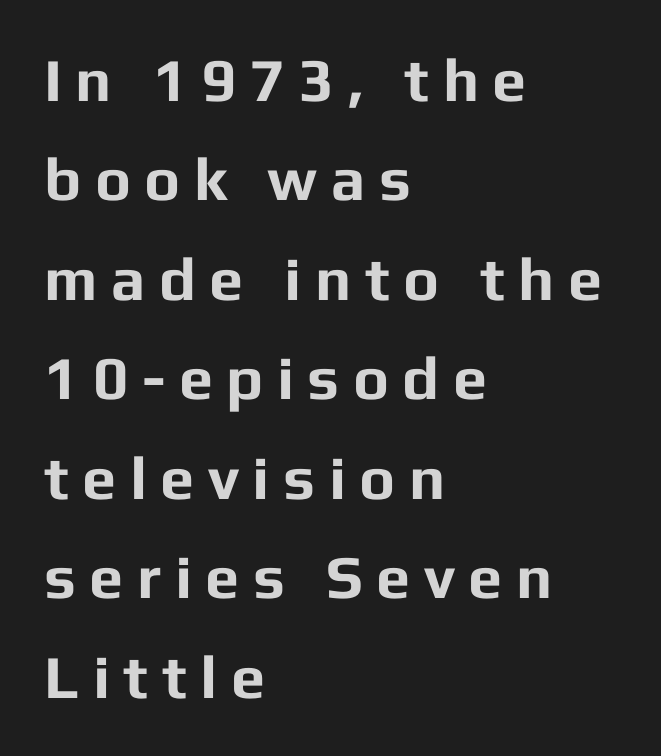
{"serif": "no", "italic": "no", "bold": "yes", "weight": "bold", "width": "normal", "stroke_contrast": "low", "x_height": "medium", "monospaced": "no", "underline": "no", "align": "left", "line_spacing": "normal", "line_spacing_ratio": 1.63, "letter_spacing": "wide", "letter_spacing_em": 0.22, "glyph_px": 61}
